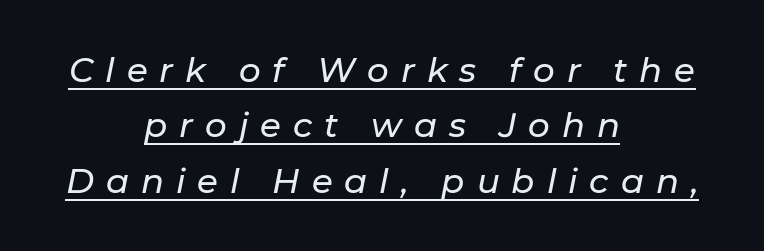
Q: Is the text italic (slanted)? A: Yes, it leans right by about 11 degrees.
Q: Is the text underlined? A: Yes.
Q: How is the paragraph aligned? A: Centered.
Q: Is the spacing between letters normal or unusually wide? A: Unusually wide.
Q: Is the spacing between lines tight, normal or loose? A: Normal.
Q: Width (condensed, normal, or wide)? A: Normal.
Q: Stroke contrast? A: Low.
Q: x-height? A: Medium.
Q: Monospaced? A: No.
